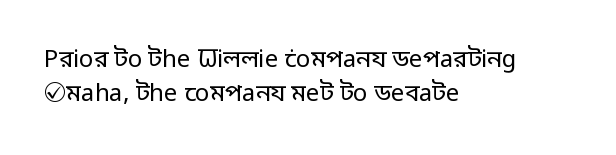
{"italic": "no", "bold": "no", "underline": "no", "align": "left", "line_spacing": "normal", "line_spacing_ratio": 1.4, "letter_spacing": "normal", "letter_spacing_em": 0.0, "glyph_px": 24}
